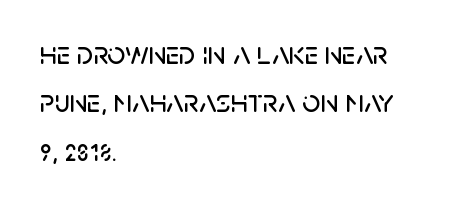
The image shows 32 px sans-serif type, upright; set left-aligned, normal line spacing (1.51x), normal letter spacing, not underlined; low stroke contrast and a large x-height.
